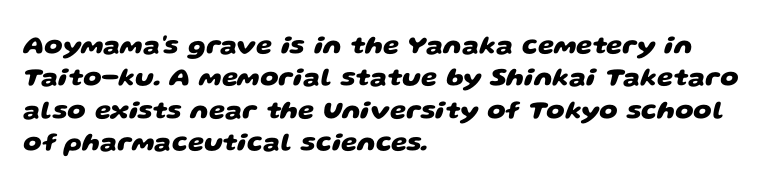
Q: Is the text bold? A: Yes.
Q: Is the text underlined? A: No.
Q: How is the paragraph aligned? A: Left-aligned.
Q: Is the spacing between letters normal or unusually wide? A: Normal.
Q: Is the spacing between lines tight, normal or loose? A: Normal.
